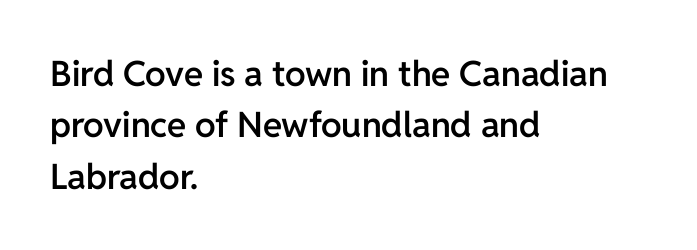
The image shows 35 px semibold sans-serif type, upright; set left-aligned, normal line spacing (1.47x), normal letter spacing, not underlined; low stroke contrast and a medium x-height.
